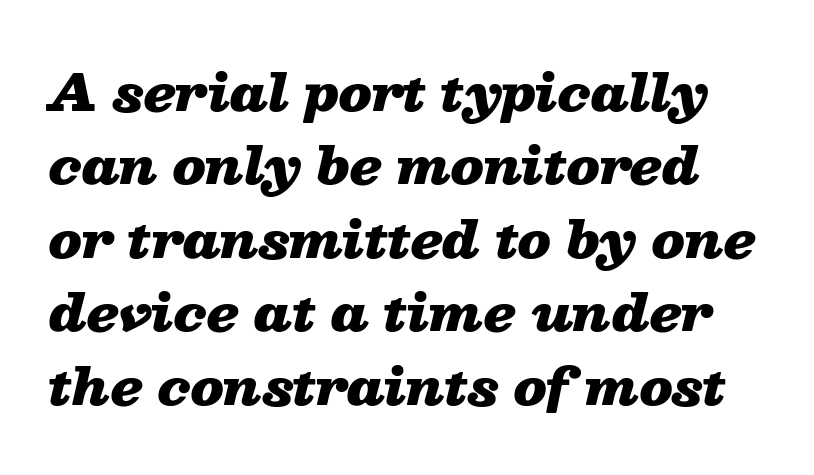
Italic: yes, the glyphs are oblique. Here the designer chose a conventional face with non-uniform glyph widths. The zone under the glyphs is completely vacant. This rendering leaves character spacing at its baseline value.
